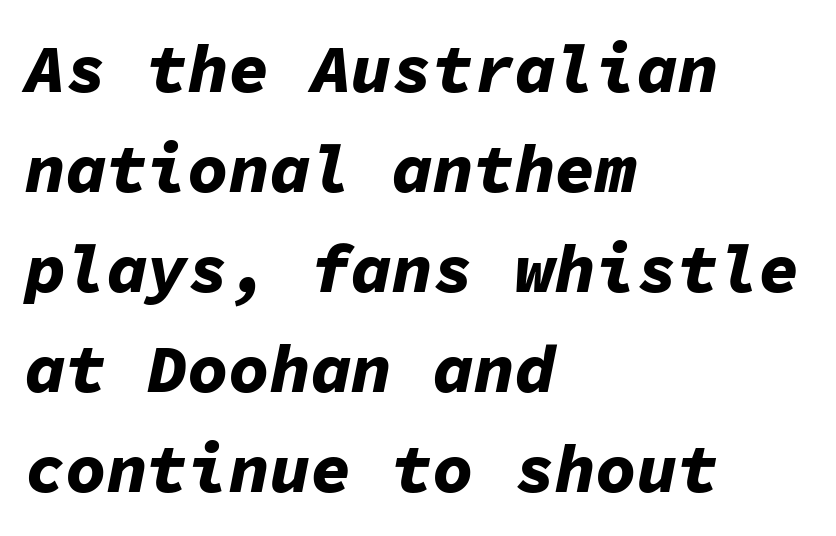
The image shows 68 px bold type, italic (leaning right), monospaced; set left-aligned, normal line spacing (1.47x), normal letter spacing, not underlined; low stroke contrast and a medium x-height.
